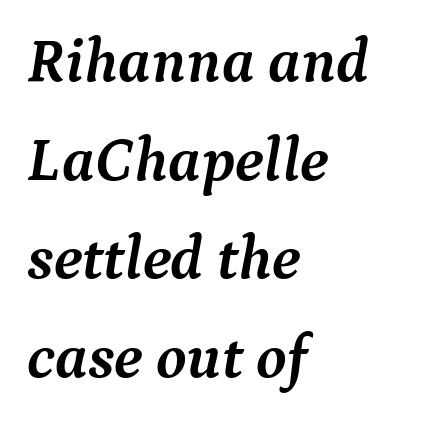
Q: Is the text bold? A: Yes.
Q: Is the text italic (slanted)? A: Yes, it leans right by about 9 degrees.
Q: Is the typeface a serif or a sans-serif typeface? A: Serif.
Q: Is the text underlined? A: No.
Q: How is the paragraph aligned? A: Left-aligned.
Q: Is the spacing between letters normal or unusually wide? A: Normal.
Q: Is the spacing between lines tight, normal or loose? A: Normal.
Q: Width (condensed, normal, or wide)? A: Normal.
Q: Stroke contrast? A: Medium.
Q: x-height? A: Medium.
Q: Monospaced? A: No.
